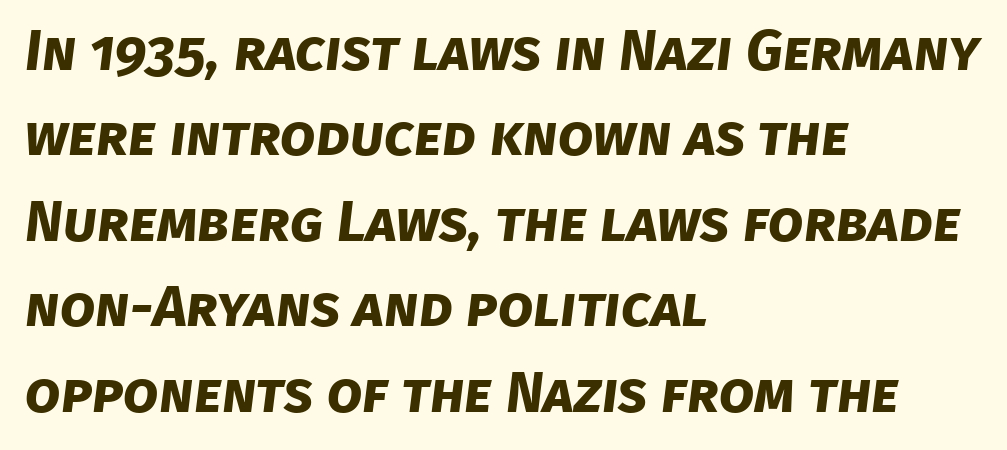
{"serif": "no", "bold": "yes", "weight": "bold", "width": "normal", "stroke_contrast": "low", "x_height": "large", "monospaced": "no", "underline": "no", "align": "left", "line_spacing": "normal", "line_spacing_ratio": 1.5, "letter_spacing": "normal", "letter_spacing_em": 0.0, "glyph_px": 57}
